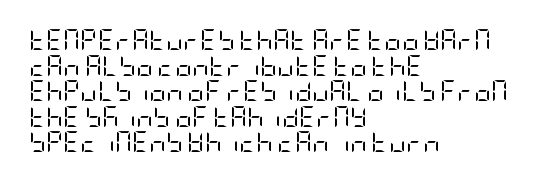
The image shows 21 px text type, upright; set left-aligned, line spacing 1.22x, normal letter spacing, not underlined.
